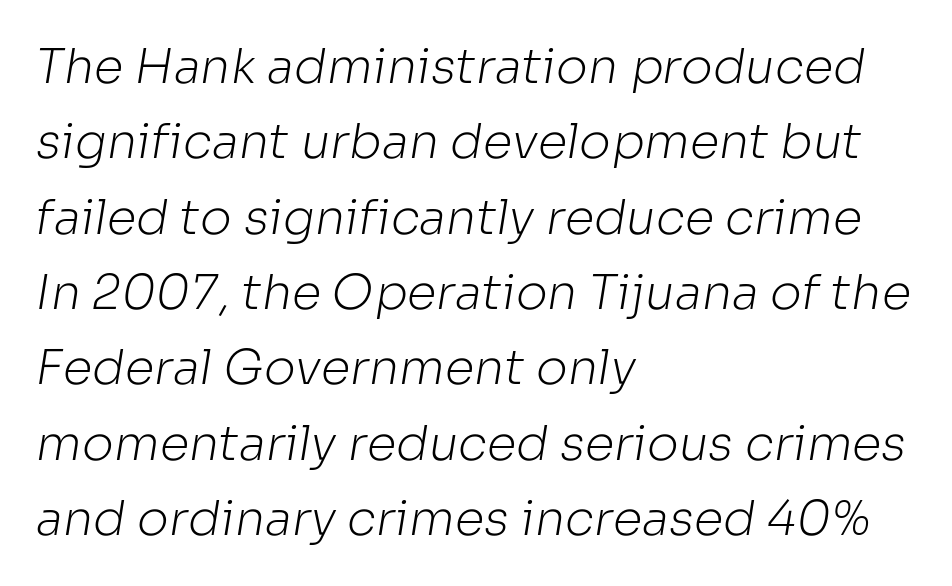
The image shows 48 px light sans-serif type; set left-aligned, normal line spacing (1.57x), normal letter spacing, not underlined; low stroke contrast and a medium x-height.
